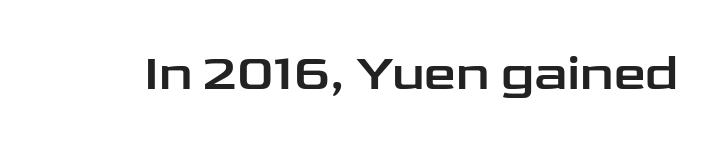
The image shows 51 px wide sans-serif type, upright; set normal letter spacing, not underlined; low stroke contrast and a medium x-height.
